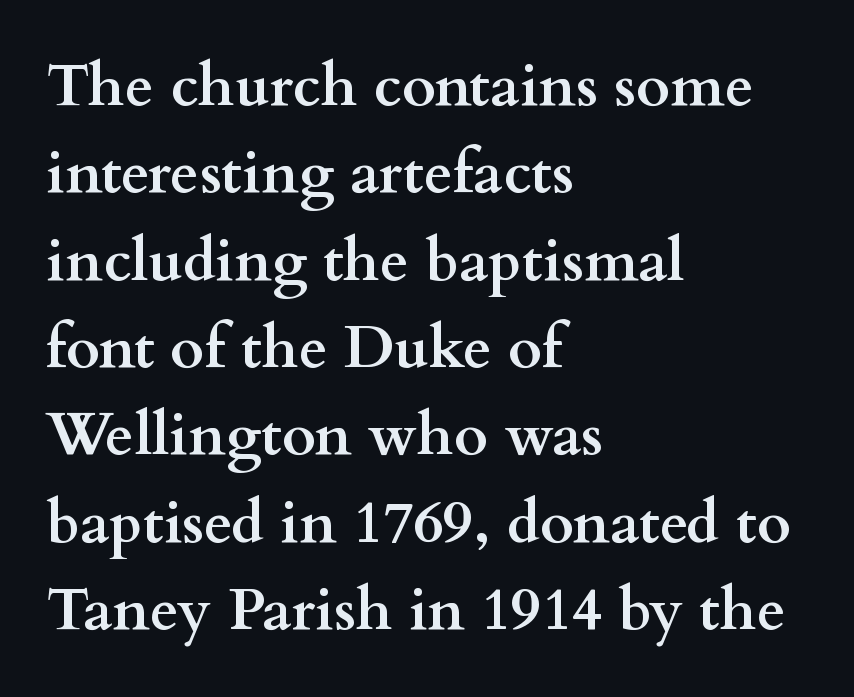
The image shows 59 px semibold, wide serif type, upright; set left-aligned, normal line spacing (1.48x), normal letter spacing, not underlined; medium stroke contrast and a small x-height.
